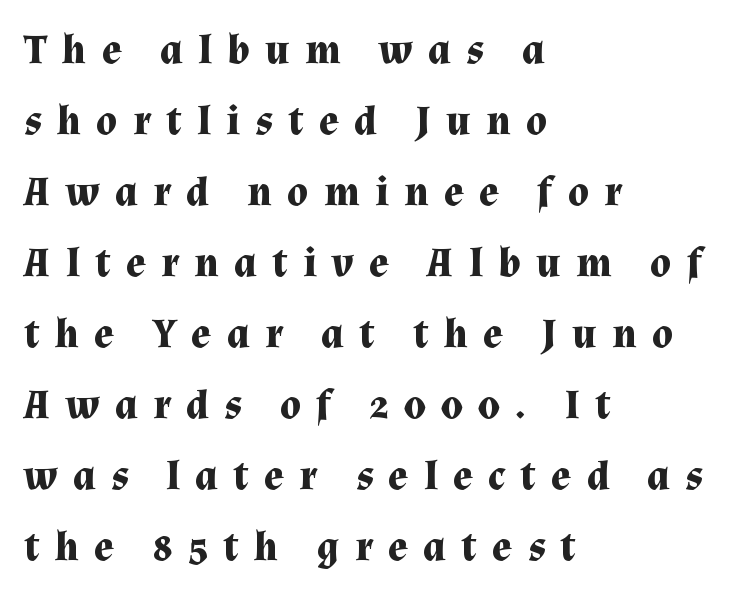
Do the characters align in a grid? No, the font is proportional. This rendering widens character spacing well past its baseline value. The strip under each line holds only bare page. Upright lettering throughout. Heavy-handed strokes throughout: this text is bold. The setting favours the left margin, as ordinary paragraphs usually do.
